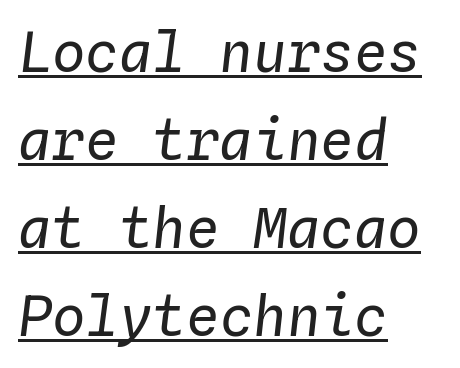
The letters march in equal steps, a hallmark of fixed-pitch type. The lettering tilts uniformly, giving the passage an italic look. The passage shown stacks its lines at a standard gap. A continuous stroke trails under the words, as in a hyperlink.
